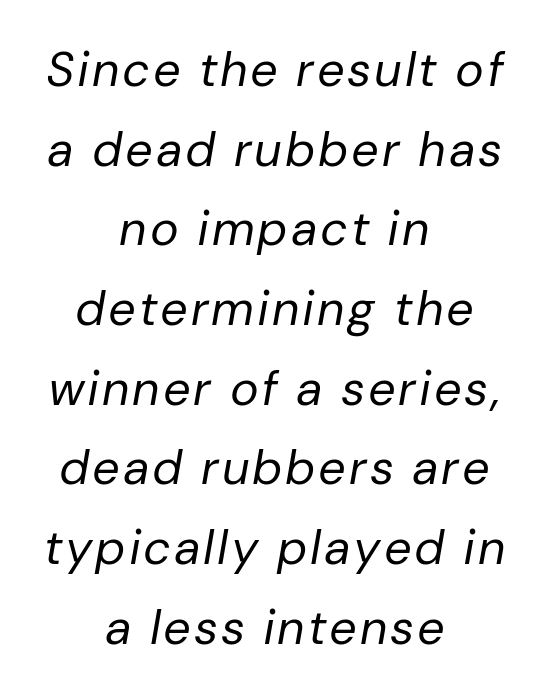
The image shows 48 px regular-weight type, italic (leaning right); set centered, normal line spacing (1.66x), not underlined; low stroke contrast and a medium x-height.
